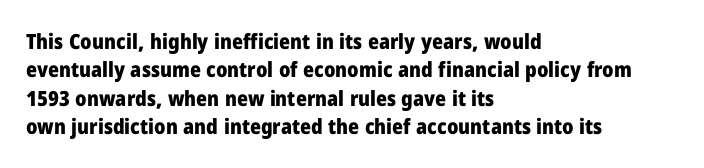
Q: Is the text bold? A: Yes.
Q: Is the text italic (slanted)? A: No, it is upright.
Q: Is the text underlined? A: No.
Q: How is the paragraph aligned? A: Left-aligned.
Q: Is the spacing between letters normal or unusually wide? A: Normal.
Q: Is the spacing between lines tight, normal or loose? A: Normal.
